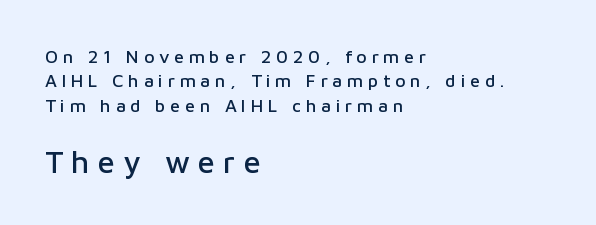
This sample keeps an unexceptional amount of space between lines. Short note: letters widely spaced. Bigger letters appear in the bottom chunk; the top chunk is reduced. You can tell from the bare stems that sans-serif type was used. The axis of the letterforms is exactly vertical.
